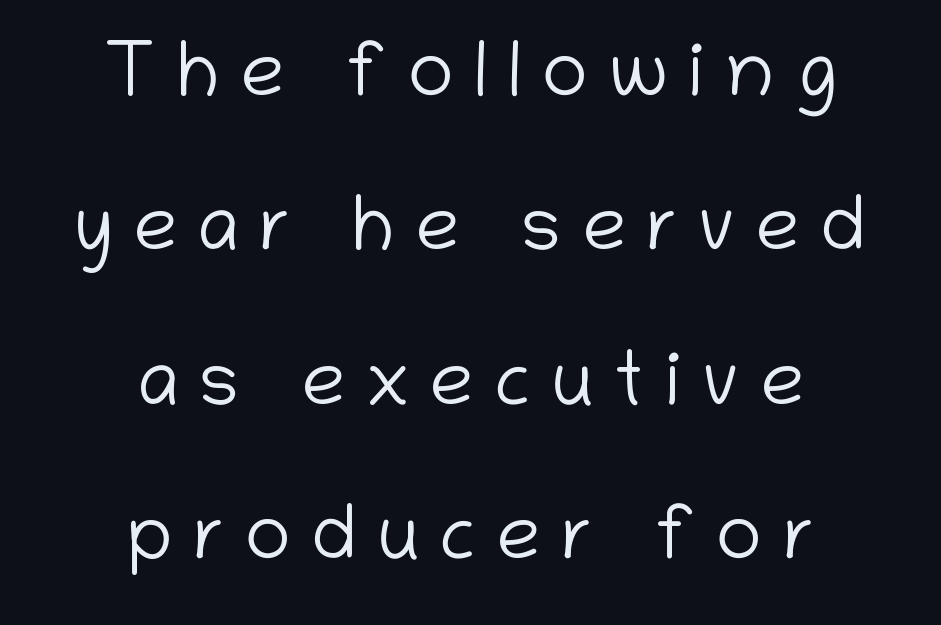
If you folded the block vertically in half, each line would mirror itself in length. Words float on clear page, feet unadorned. This sample has the flowing, uneven cadence of proportional lettering. The rendering inserts visible extra space after every character.
